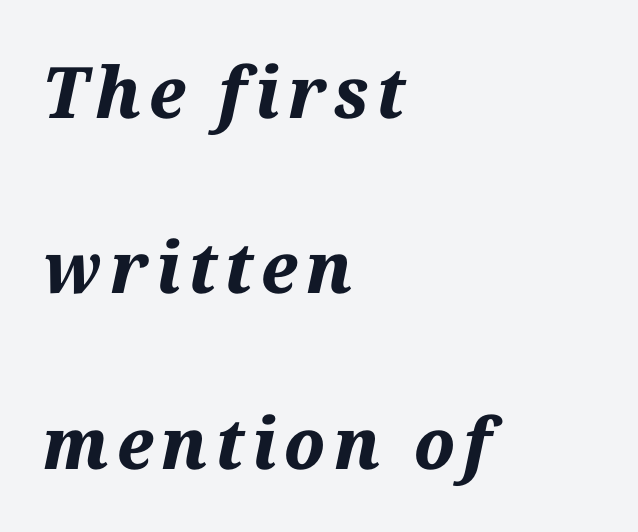
Q: Is the text bold? A: Yes.
Q: Is the text italic (slanted)? A: Yes, it leans right by about 12 degrees.
Q: Is the text underlined? A: No.
Q: How is the paragraph aligned? A: Left-aligned.
Q: Is the spacing between lines tight, normal or loose? A: Loose.
Q: Width (condensed, normal, or wide)? A: Normal.
Q: Stroke contrast? A: Medium.
Q: x-height? A: Medium.
Q: Monospaced? A: No.
